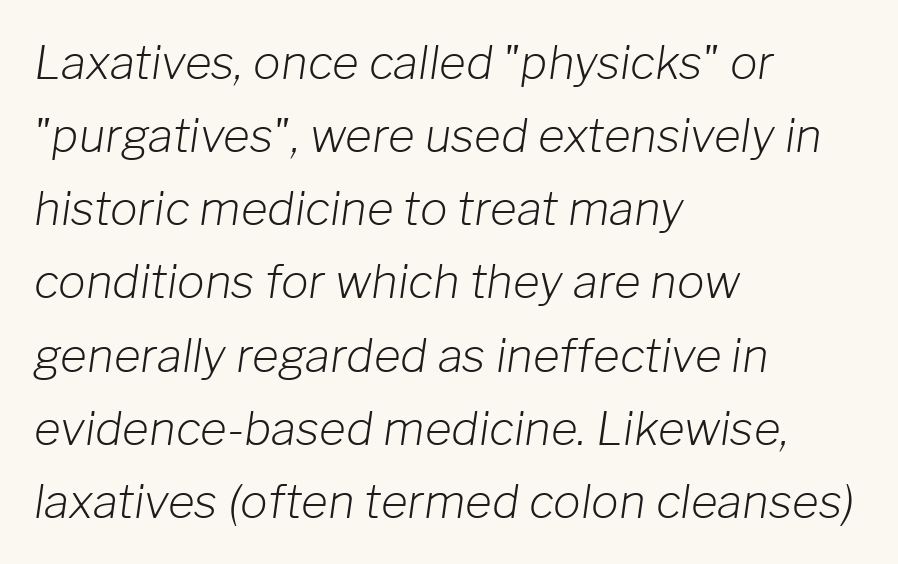
The image shows 46 px light type, italic (leaning right); set left-aligned, normal line spacing (1.59x), normal letter spacing, not underlined; low stroke contrast and a medium x-height.
